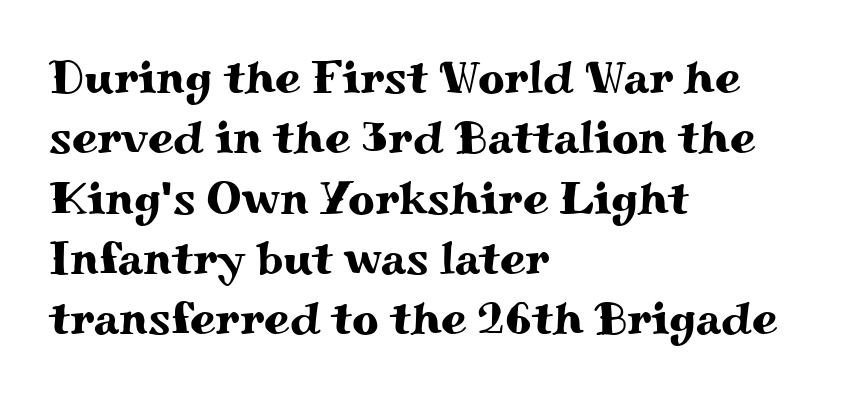
Q: Is the text italic (slanted)? A: No, it is upright.
Q: Is the typeface a serif or a sans-serif typeface? A: Serif.
Q: Is the text underlined? A: No.
Q: How is the paragraph aligned? A: Left-aligned.
Q: Is the spacing between letters normal or unusually wide? A: Normal.
Q: Is the spacing between lines tight, normal or loose? A: Normal.
Q: Width (condensed, normal, or wide)? A: Wide.
Q: Stroke contrast? A: Medium.
Q: x-height? A: Small.
Q: Monospaced? A: No.
